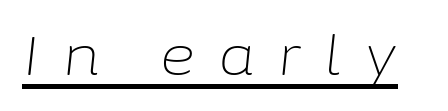
The image shows 55 px light type, italic (leaning right); set unusually wide letter spacing (+0.41 em), underlined; low stroke contrast and a medium x-height.
